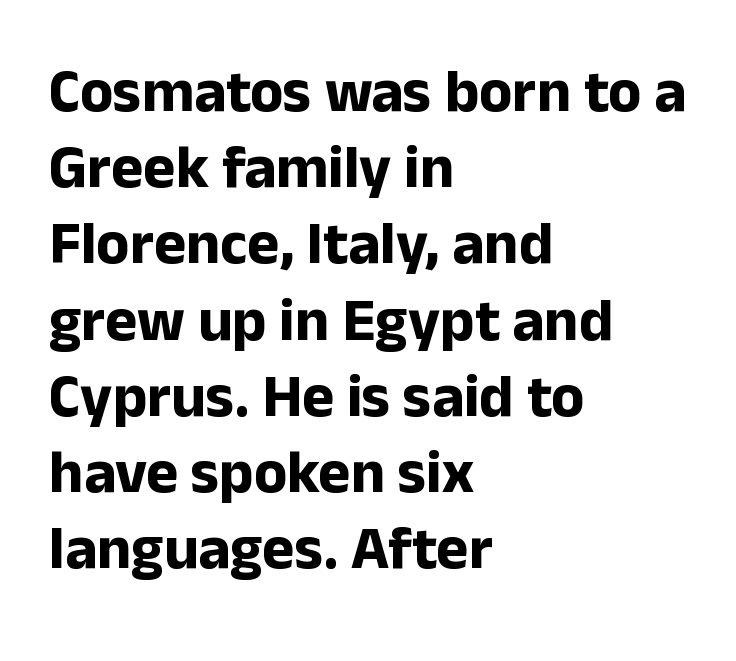
Descenders are the only things crossing below the line. This is roman type, the default non-slanted kind. This sample is left-justified, so line endings fall wherever the words run out. Honestly, the letter spacing is just normal — you wouldn't notice it. The designer went with a sans here, leaving each stem footless. Character widths vary here, with narrow letters taking less room than wide ones.
